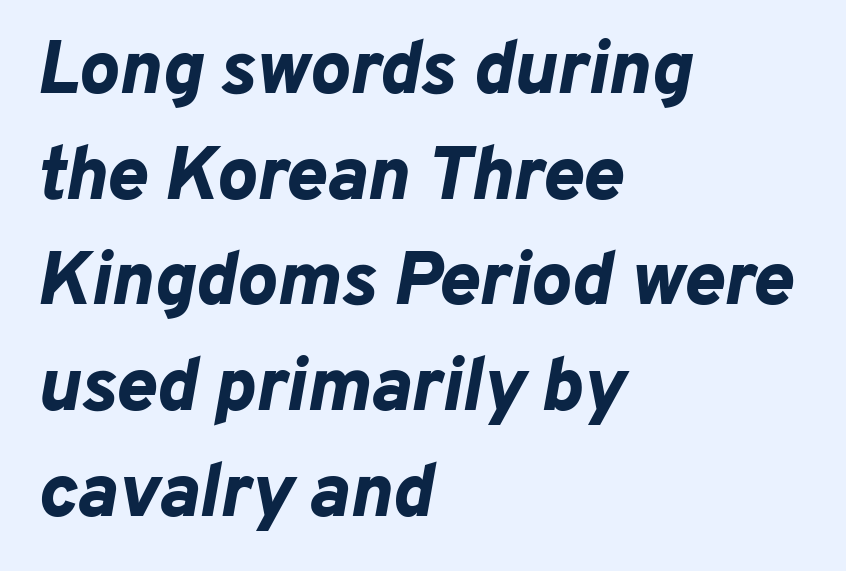
The image shows 76 px bold type, italic (leaning right); set left-aligned, normal line spacing (1.39x), normal letter spacing, not underlined; low stroke contrast and a medium x-height.
